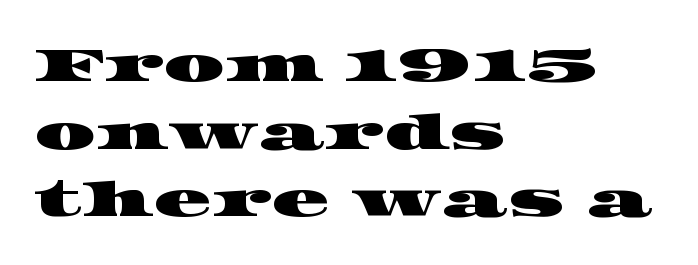
Q: Is the typeface a serif or a sans-serif typeface? A: Serif.
Q: Is the text underlined? A: No.
Q: How is the paragraph aligned? A: Left-aligned.
Q: Is the spacing between letters normal or unusually wide? A: Normal.
Q: Is the spacing between lines tight, normal or loose? A: Normal.
Q: Width (condensed, normal, or wide)? A: Wide.
Q: Stroke contrast? A: High.
Q: x-height? A: Large.
Q: Monospaced? A: No.
